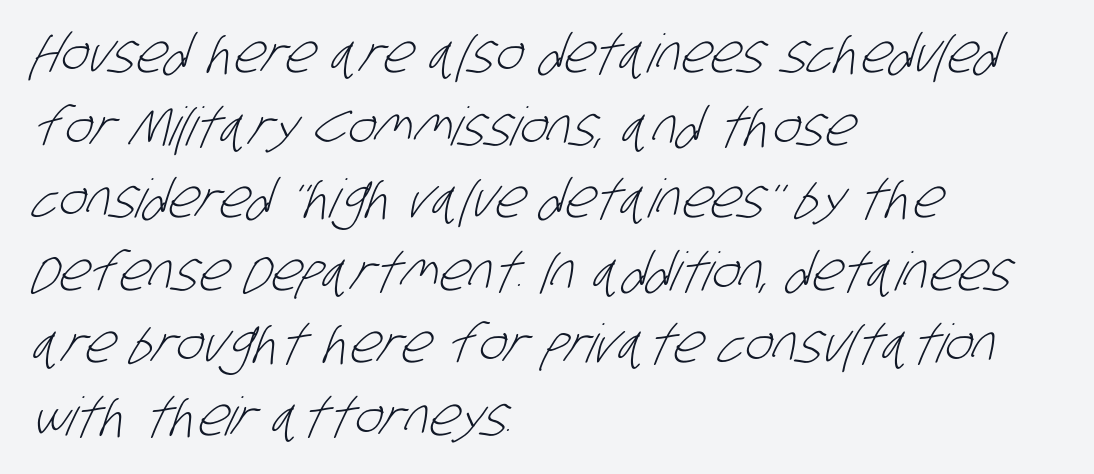
{"serif": "no", "bold": "no", "weight": "light", "width": "condensed", "stroke_contrast": "low", "x_height": "large", "monospaced": "no", "underline": "no", "align": "left", "line_spacing": "normal", "line_spacing_ratio": 1.37, "letter_spacing": "normal", "letter_spacing_em": 0.0, "glyph_px": 53}
